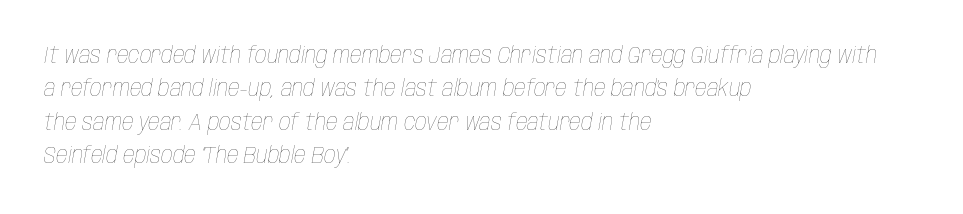
{"italic": "yes", "lean": "right", "slant_degrees": 10, "bold": "no", "underline": "no", "align": "left", "line_spacing": "normal", "line_spacing_ratio": 1.45, "letter_spacing": "normal", "letter_spacing_em": 0.0, "glyph_px": 23}
